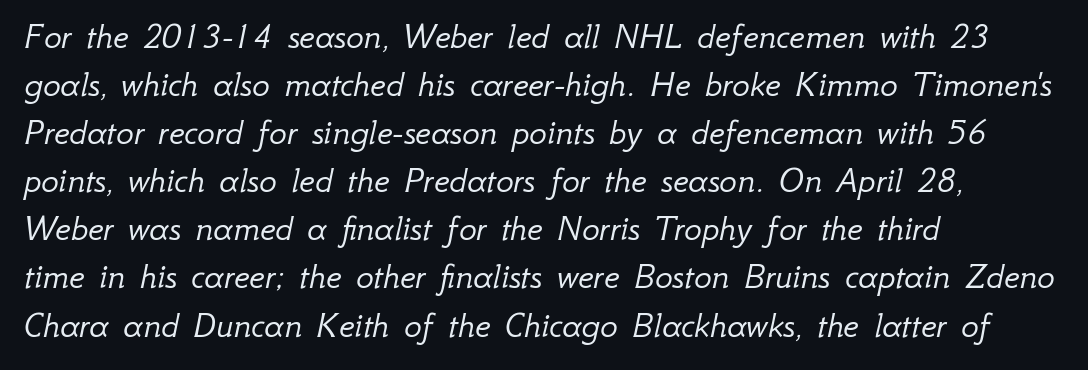
The typography opts for an oblique posture over an upright one. The foot of each line stays bare and open. Whoever set this chose a conventional vertical rhythm. The letters advance in unequal steps, a hallmark of proportional type.
